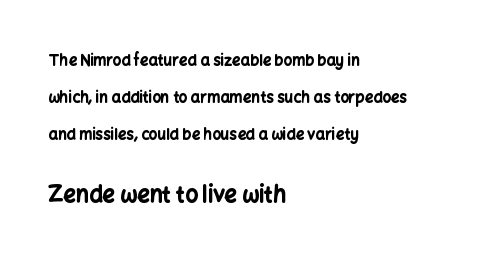
Q: Is the text bold? A: Yes.
Q: Is the text italic (slanted)? A: No, it is upright.
Q: Is the text underlined? A: No.
Q: How is the paragraph aligned? A: Left-aligned.
Q: Is the spacing between letters normal or unusually wide? A: Normal.
Q: Is the spacing between lines tight, normal or loose? A: Loose.
Q: Which block of text is set in a larger size, the first (top) or the second (bottom)? A: The second (bottom) one.
